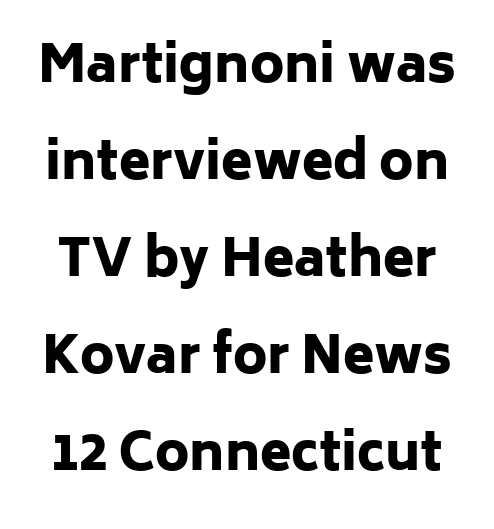
{"serif": "no", "italic": "no", "bold": "yes", "weight": "heavy", "width": "normal", "stroke_contrast": "low", "x_height": "medium", "monospaced": "no", "underline": "no", "line_spacing": "loose", "line_spacing_ratio": 1.9, "letter_spacing": "normal", "letter_spacing_em": 0.0, "glyph_px": 51}
